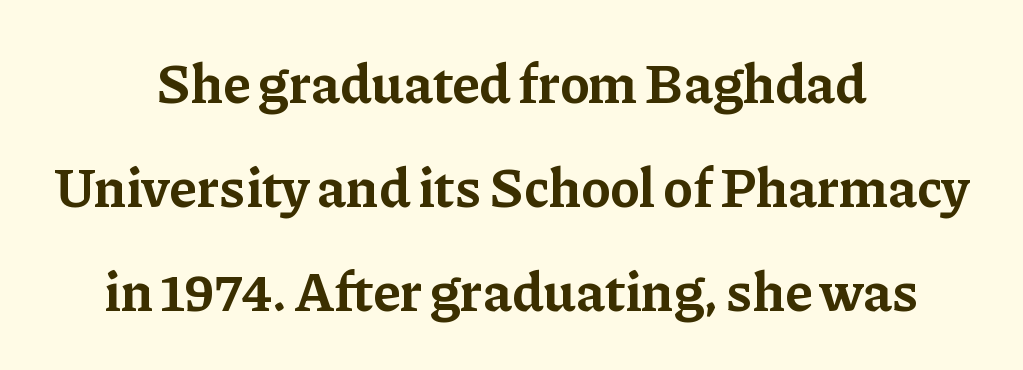
Descenders hang freely into open space. What kind of face is this? One with serifs. The rendering uses natural spacing where letterforms have individual widths. The sample has been set heavy, in full bold. Nothing unusual about the tracking: characters are spaced as the font intends. Horizontal alignment here is central, giving a formal, balanced look.
